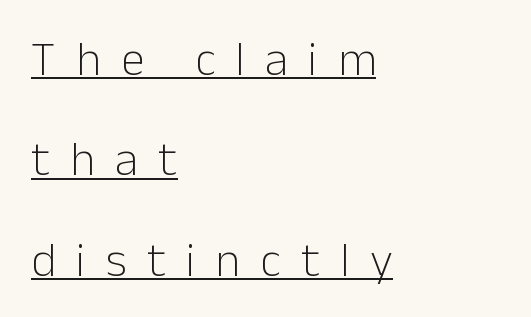
This block would shrink considerably if given ordinary leading; it's expanded now. Is the letter spacing exaggerated? Yes — the characters are pushed far apart. Caption: multi-line text, flush left, ragged right. Each letter's strokes conclude bluntly, with no projecting serifs.
